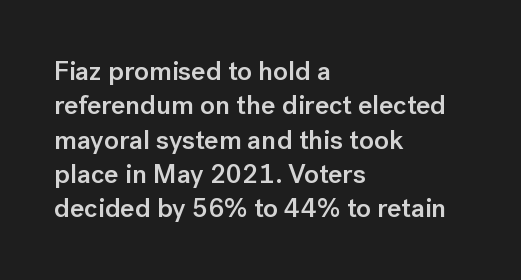
The image shows 27 px text type, upright; set left-aligned, normal line spacing (1.27x), normal letter spacing, not underlined.
